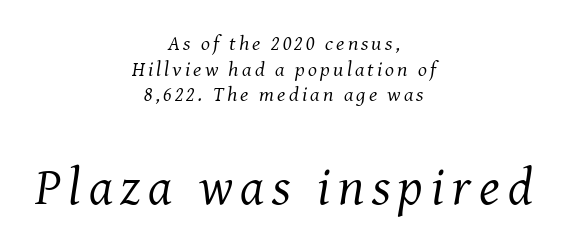
{"serif": "yes", "italic": "yes", "lean": "right", "slant_degrees": 8, "bold": "no", "weight": "regular", "width": "normal", "stroke_contrast": "medium", "x_height": "medium", "monospaced": "no", "underline": "no", "align": "center", "line_spacing_ratio": 1.22, "larger_block": "second", "size_ratio": 2.52, "glyph_px": 53}
